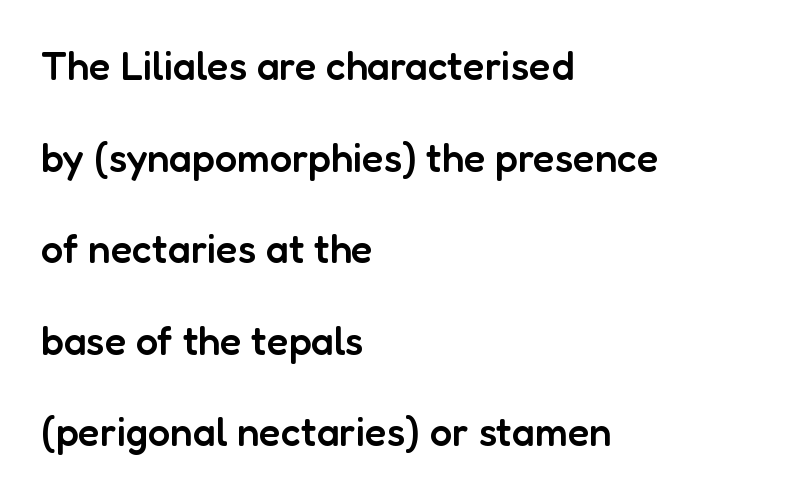
The image shows 40 px semibold sans-serif type, upright; set left-aligned, loose line spacing (2.29x), normal letter spacing, not underlined; low stroke contrast and a medium x-height.
